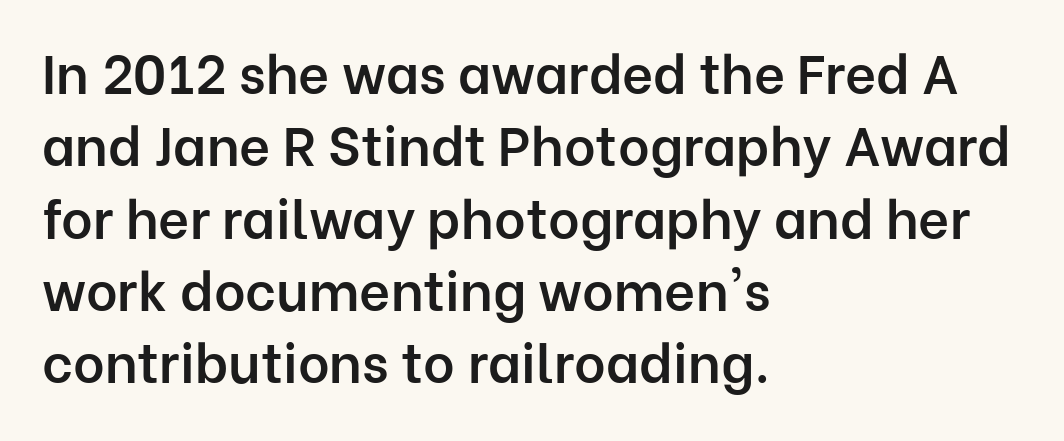
{"serif": "no", "italic": "no", "bold": "semi", "weight": "semibold", "width": "normal", "stroke_contrast": "low", "x_height": "medium", "monospaced": "no", "underline": "no", "align": "left", "line_spacing": "normal", "line_spacing_ratio": 1.34, "letter_spacing": "normal", "letter_spacing_em": 0.0, "glyph_px": 54}
